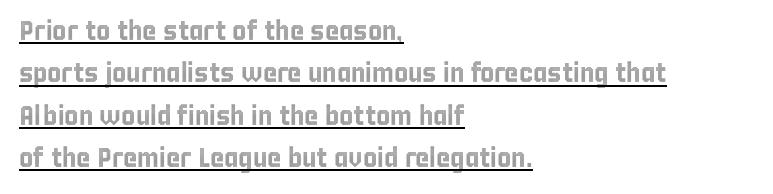
Q: Is the text italic (slanted)? A: No, it is upright.
Q: Is the text underlined? A: Yes.
Q: How is the paragraph aligned? A: Left-aligned.
Q: Is the spacing between letters normal or unusually wide? A: Normal.
Q: Is the spacing between lines tight, normal or loose? A: Normal.
